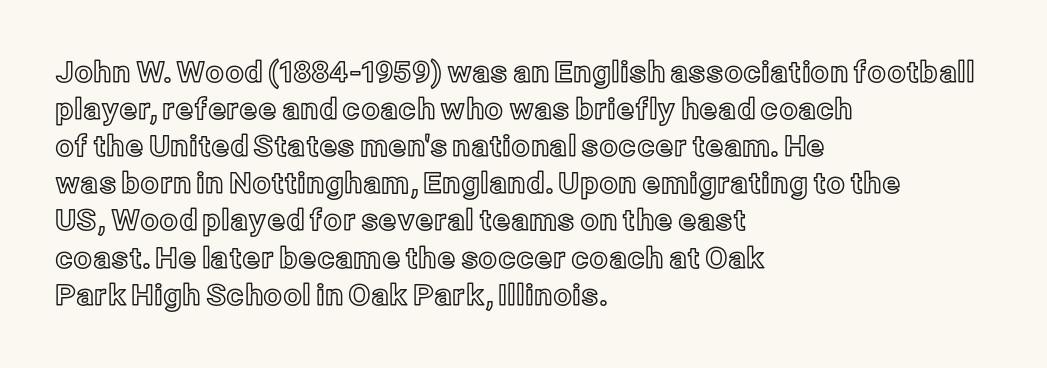
The image shows 29 px text type, upright; set left-aligned, normal line spacing (1.28x), normal letter spacing, not underlined; a medium x-height.
